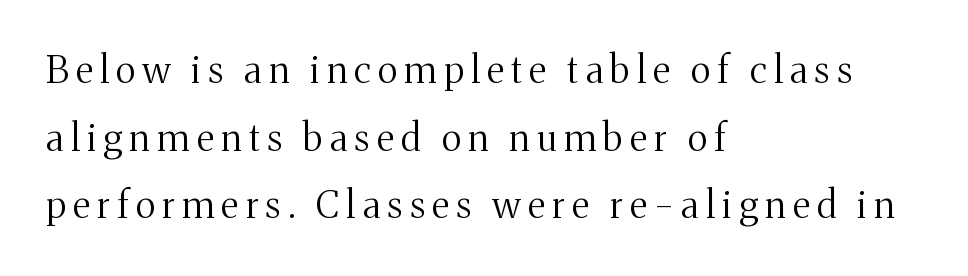
{"serif": "yes", "italic": "no", "bold": "no", "weight": "regular", "width": "normal", "stroke_contrast": "medium", "x_height": "medium", "monospaced": "no", "underline": "no", "align": "left", "line_spacing_ratio": 1.83, "letter_spacing": "wide", "letter_spacing_em": 0.2, "glyph_px": 37}
